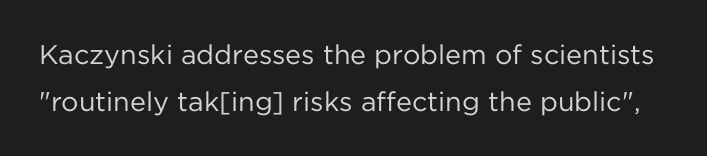
{"italic": "no", "bold": "no", "underline": "no", "line_spacing_ratio": 1.74, "letter_spacing": "normal", "letter_spacing_em": 0.0, "glyph_px": 27}
